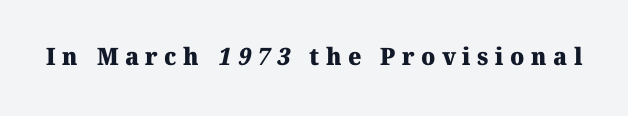
{"bold": "yes", "underline": "no", "letter_spacing": "wide", "letter_spacing_em": 0.27, "glyph_px": 24}
